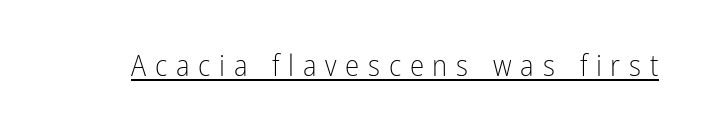
The image shows 29 px light, condensed sans-serif type, upright; set unusually wide letter spacing (+0.3 em), underlined; low stroke contrast and a medium x-height.
